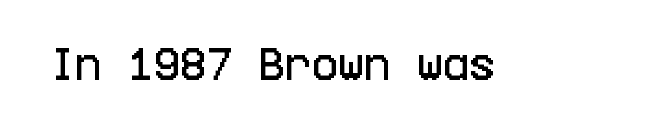
No italicization has been applied; the sample stays upright. The type family on display is of the sans-serif kind. The words here are not underlined. You could call the tracking neutral — neither tight nor loose.
